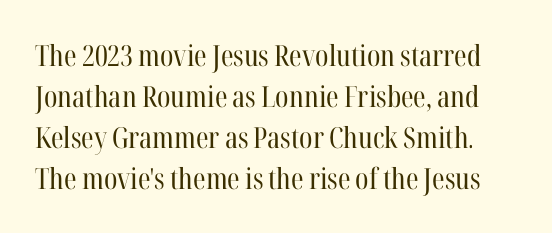
Q: Is the text bold? A: No.
Q: Is the text italic (slanted)? A: No, it is upright.
Q: Is the typeface a serif or a sans-serif typeface? A: Serif.
Q: Is the text underlined? A: No.
Q: Is the spacing between letters normal or unusually wide? A: Normal.
Q: Is the spacing between lines tight, normal or loose? A: Normal.
Q: Width (condensed, normal, or wide)? A: Condensed.
Q: Stroke contrast? A: High.
Q: x-height? A: Medium.
Q: Monospaced? A: No.
